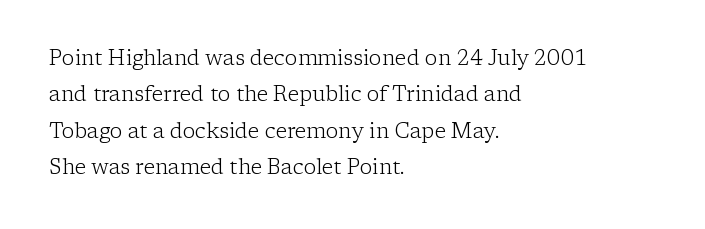
{"italic": "no", "bold": "no", "underline": "no", "align": "left", "line_spacing_ratio": 1.73, "letter_spacing": "normal", "letter_spacing_em": 0.0, "glyph_px": 21}
